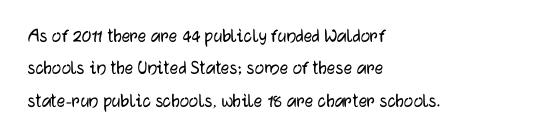
Q: Is the text italic (slanted)? A: No, it is upright.
Q: Is the text underlined? A: No.
Q: How is the paragraph aligned? A: Left-aligned.
Q: Is the spacing between letters normal or unusually wide? A: Normal.
Q: Is the spacing between lines tight, normal or loose? A: Normal.
